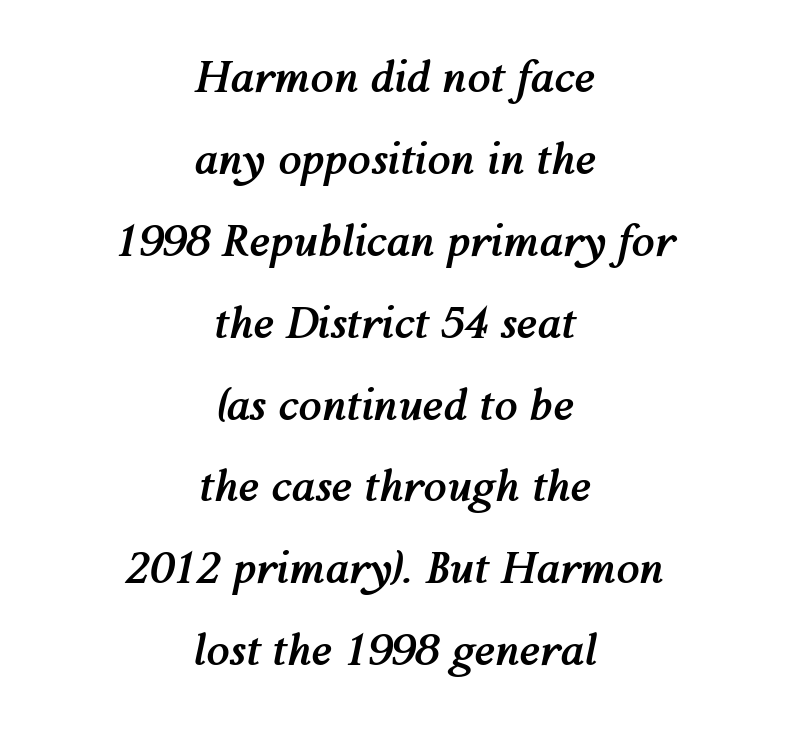
{"italic": "yes", "lean": "right", "slant_degrees": 12, "bold": "yes", "weight": "semibold", "width": "normal", "stroke_contrast": "medium", "x_height": "medium", "monospaced": "no", "underline": "no", "align": "center", "line_spacing": "loose", "line_spacing_ratio": 1.95, "letter_spacing": "normal", "letter_spacing_em": 0.0, "glyph_px": 42}
